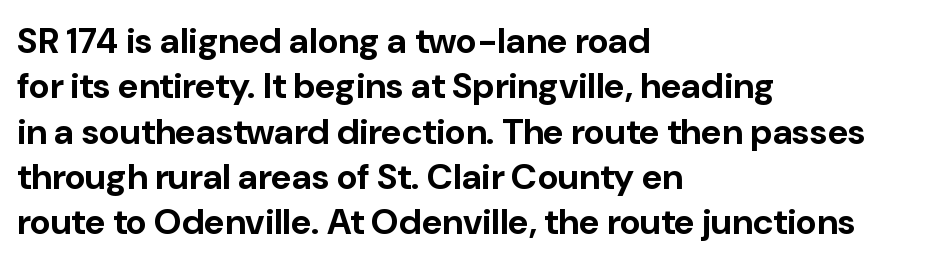
Q: Is the text bold? A: Yes.
Q: Is the text italic (slanted)? A: No, it is upright.
Q: Is the typeface a serif or a sans-serif typeface? A: Sans-serif.
Q: Is the text underlined? A: No.
Q: How is the paragraph aligned? A: Left-aligned.
Q: Is the spacing between letters normal or unusually wide? A: Normal.
Q: Is the spacing between lines tight, normal or loose? A: Normal.
Q: Width (condensed, normal, or wide)? A: Normal.
Q: Stroke contrast? A: Low.
Q: x-height? A: Medium.
Q: Monospaced? A: No.
